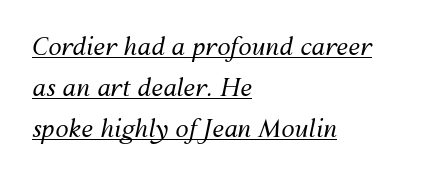
The image shows 24 px text type, italic (leaning right); set left-aligned, normal line spacing (1.7x), normal letter spacing, underlined.
